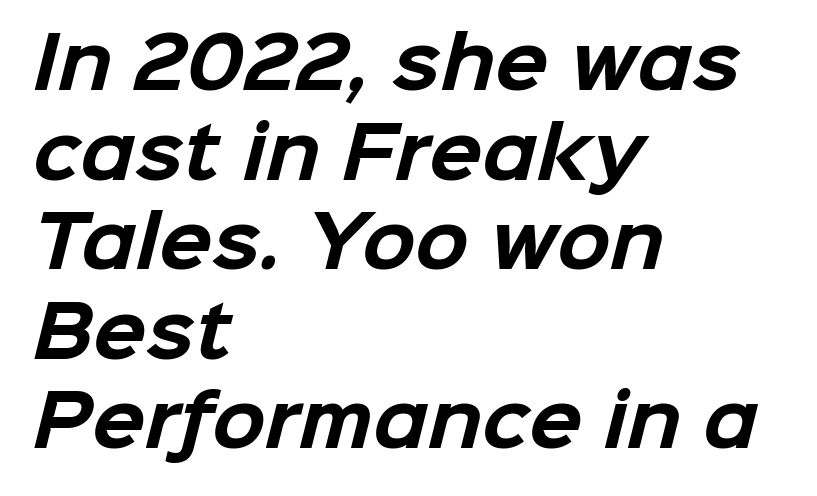
The image shows 70 px bold sans-serif type; set left-aligned, normal line spacing (1.28x), normal letter spacing, not underlined; low stroke contrast and a medium x-height.
